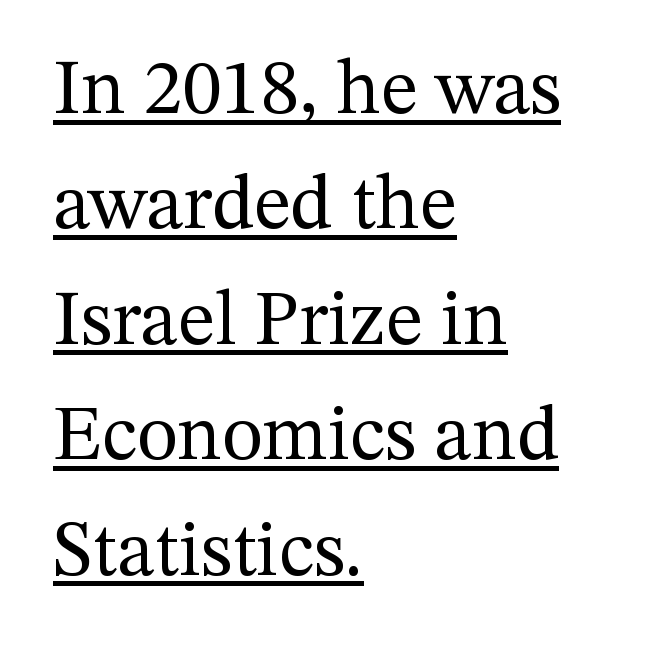
{"serif": "yes", "italic": "no", "bold": "no", "weight": "regular", "width": "normal", "stroke_contrast": "medium", "x_height": "medium", "monospaced": "no", "underline": "yes", "align": "left", "line_spacing": "normal", "line_spacing_ratio": 1.48, "letter_spacing": "normal", "letter_spacing_em": 0.0, "glyph_px": 78}
